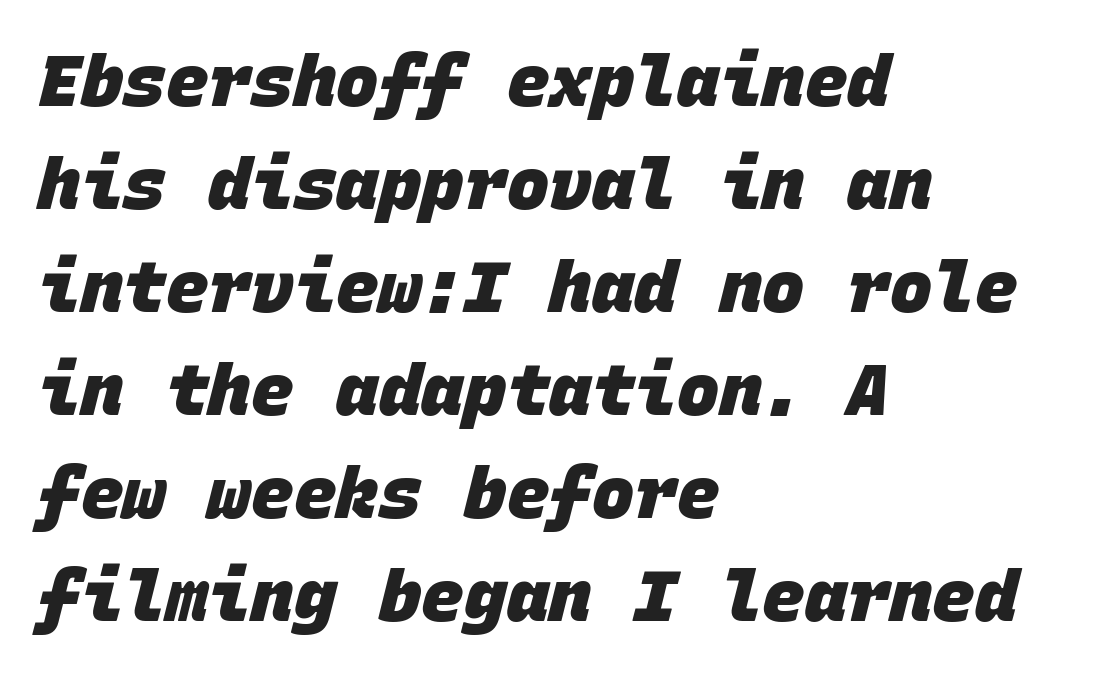
{"serif": "no", "bold": "yes", "weight": "heavy", "width": "normal", "stroke_contrast": "low", "x_height": "large", "monospaced": "yes", "underline": "no", "align": "left", "line_spacing": "normal", "line_spacing_ratio": 1.45, "letter_spacing": "normal", "letter_spacing_em": 0.0, "glyph_px": 71}
